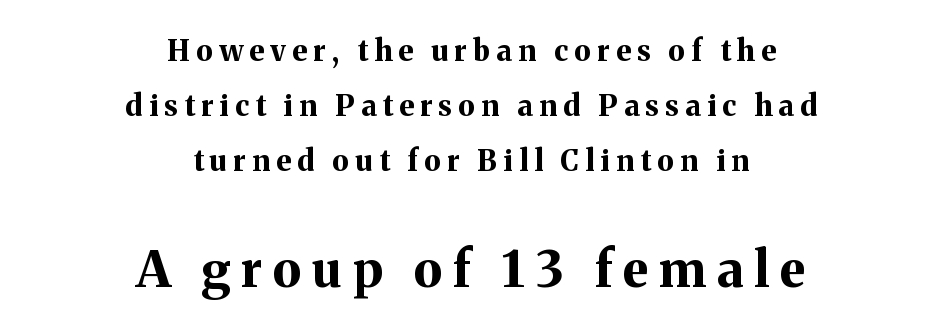
Q: Is the text bold? A: Yes.
Q: Is the text italic (slanted)? A: No, it is upright.
Q: Is the typeface a serif or a sans-serif typeface? A: Serif.
Q: Is the text underlined? A: No.
Q: How is the paragraph aligned? A: Centered.
Q: Is the spacing between letters normal or unusually wide? A: Unusually wide.
Q: Is the spacing between lines tight, normal or loose? A: Loose.
Q: Which block of text is set in a larger size, the first (top) or the second (bottom)? A: The second (bottom) one.
Q: Width (condensed, normal, or wide)? A: Normal.
Q: Stroke contrast? A: Medium.
Q: x-height? A: Medium.
Q: Monospaced? A: No.
